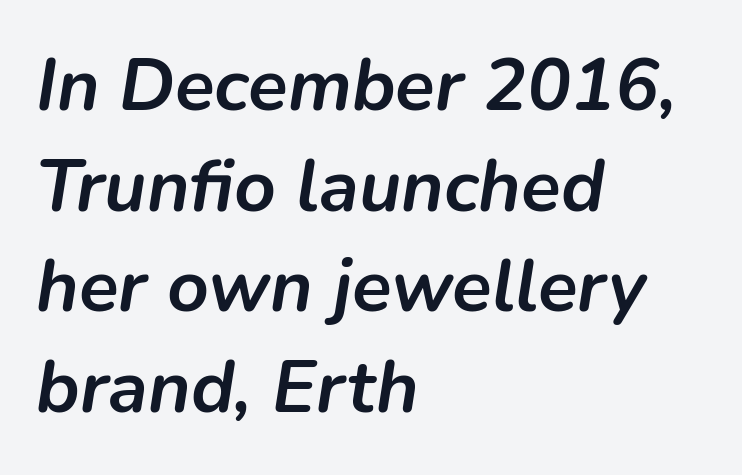
The image shows 73 px semibold type, italic (leaning right); set left-aligned, normal line spacing (1.38x), normal letter spacing, not underlined; low stroke contrast and a medium x-height.
